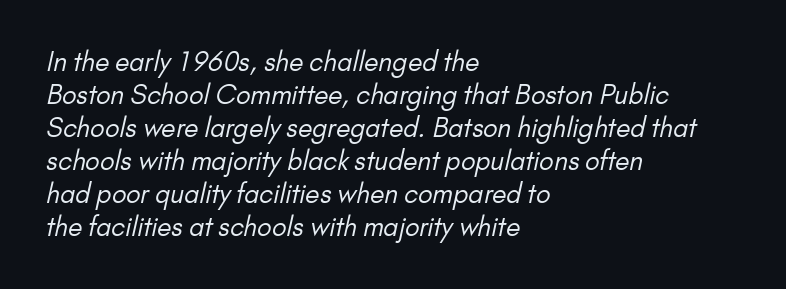
The image shows 26 px text type; set left-aligned, normal line spacing (1.27x), normal letter spacing, not underlined.
